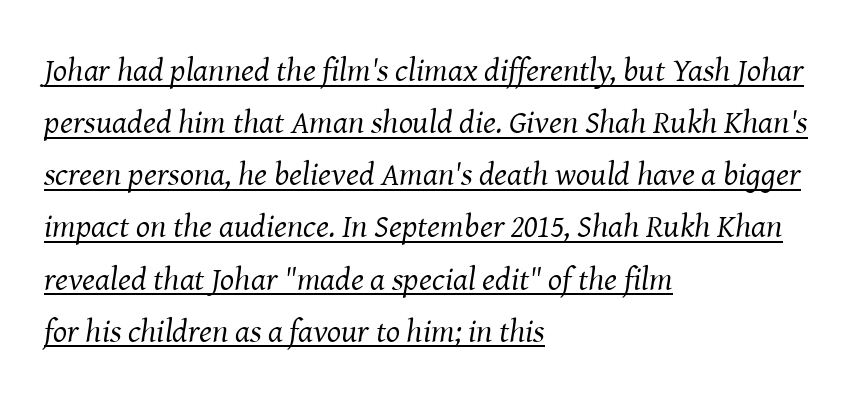
The image shows 33 px regular-weight serif type, italic (leaning right); set left-aligned, normal line spacing (1.58x), normal letter spacing, underlined; medium stroke contrast and a medium x-height.
